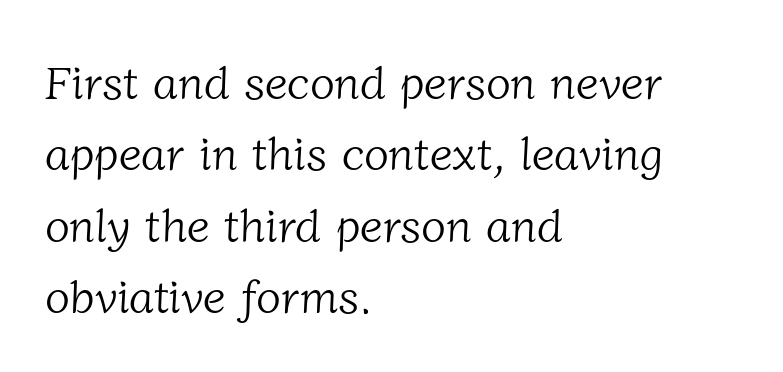
The leading is moderate, giving the passage an even texture. Glyph-to-glyph distance matches everyday printed text. Note the varied advance widths — an 'i' is clearly narrower than an 'm'. Typeset ragged right — the left edge is the straight one. Is this a sans? No — the strokes have serifs. The strokes carry an ordinary text weight at most.
